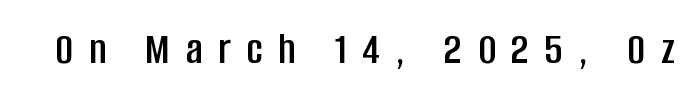
Q: Is the text italic (slanted)? A: No, it is upright.
Q: Is the typeface a serif or a sans-serif typeface? A: Sans-serif.
Q: Is the text underlined? A: No.
Q: Is the spacing between letters normal or unusually wide? A: Unusually wide.
Q: Width (condensed, normal, or wide)? A: Condensed.
Q: Stroke contrast? A: Low.
Q: x-height? A: Large.
Q: Monospaced? A: No.
